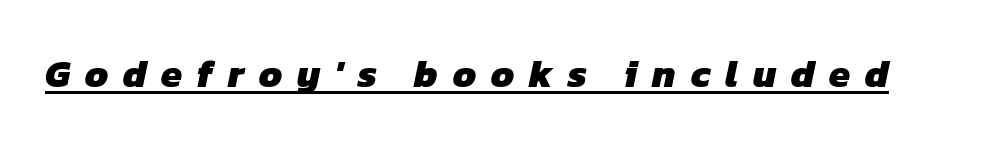
{"serif": "no", "bold": "yes", "weight": "heavy", "width": "normal", "stroke_contrast": "low", "x_height": "medium", "monospaced": "no", "underline": "yes", "letter_spacing": "wide", "letter_spacing_em": 0.39, "glyph_px": 38}
